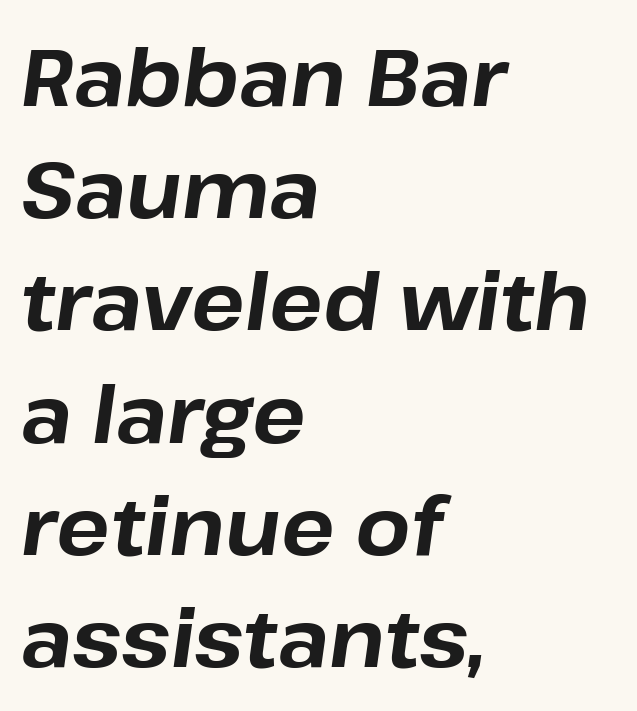
Horizontal alignment here is leftward, the default for most running prose. Is this a fixed-width face? No — the glyphs have proportional, varying widths. If you measured baseline to baseline, you'd find a middling distance. Yep, that's italic — everything's leaning. The sample has been set heavy, in full bold.
